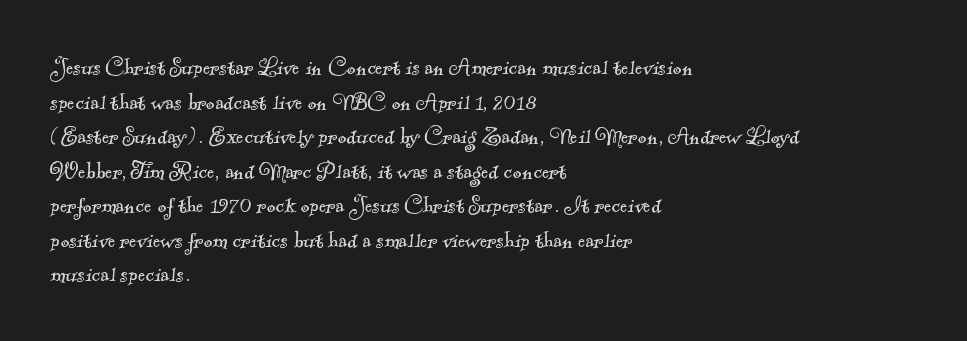
Q: Is the text bold? A: No.
Q: Is the text underlined? A: No.
Q: How is the paragraph aligned? A: Left-aligned.
Q: Is the spacing between letters normal or unusually wide? A: Normal.
Q: Is the spacing between lines tight, normal or loose? A: Normal.
